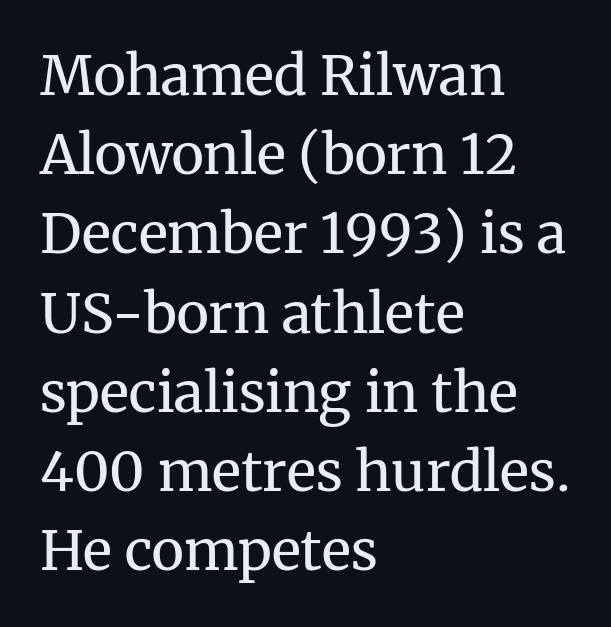
The image shows 55 px regular-weight serif type, upright; set left-aligned, normal line spacing (1.44x), normal letter spacing, not underlined; medium stroke contrast and a medium x-height.
